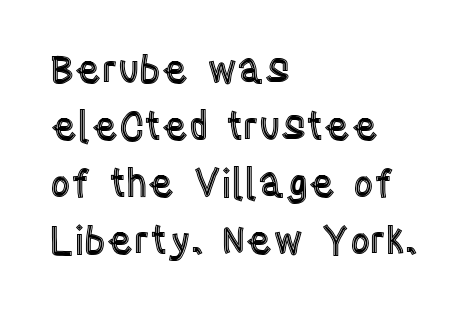
Line spacing here is normal. Looks like regular typesetting: each glyph gets only the width it needs. The setting favours the left margin, as ordinary paragraphs usually do. Characters remain perfectly vertical along every line. Nothing unusual about the tracking: characters are spaced as the font intends.
